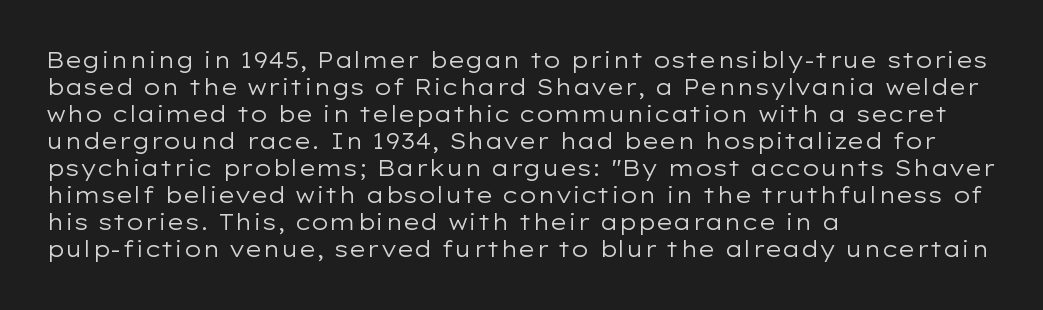
Q: Is the text bold? A: No.
Q: Is the text italic (slanted)? A: No, it is upright.
Q: Is the text underlined? A: No.
Q: How is the paragraph aligned? A: Left-aligned.
Q: Is the spacing between letters normal or unusually wide? A: Normal.
